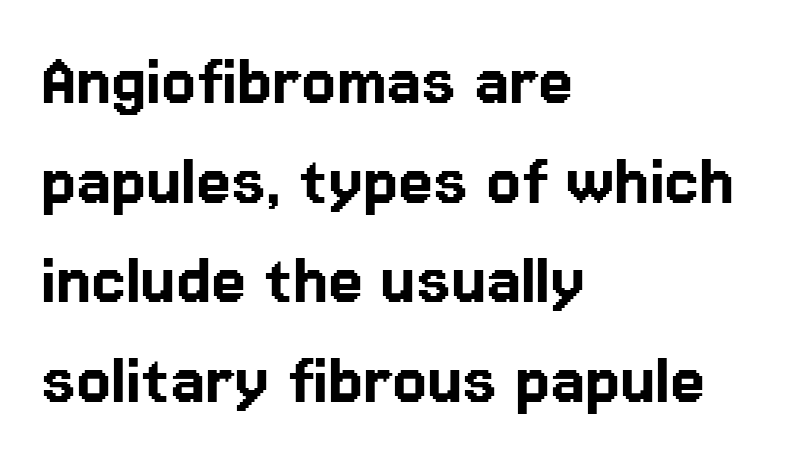
Tall strokes in this sample are plumb rather than angled. This sample keeps an unexceptional amount of space between lines. Lines of text with bare space underneath. Each letter's strokes conclude bluntly, with no projecting serifs.
